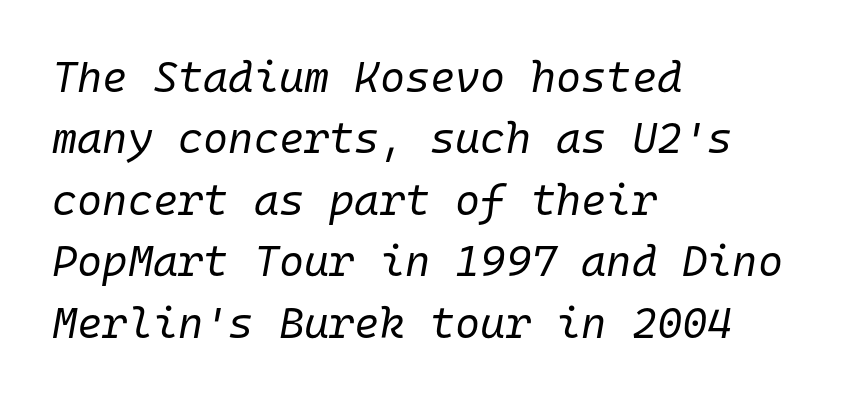
The zone under the glyphs is completely vacant. Teacher's note: observe the even left margin — that is flush-left alignment. These lines were composed using italics. The passage shown has conventional tracking throughout. No letter is thick-stroked: the sample isn't bold.
